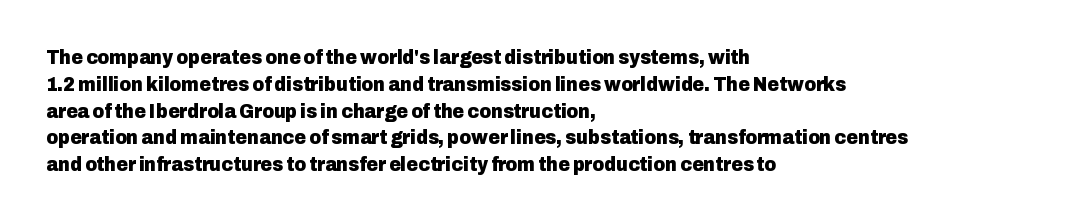
It's the straight-up-and-down kind of type. The letters sit at their default tracking, neither squeezed nor spread. Line starts are locked; line ends wander. This is heavy type, rendered in bold. Baseline-to-baseline distance is the conventional proportion of letter height.
